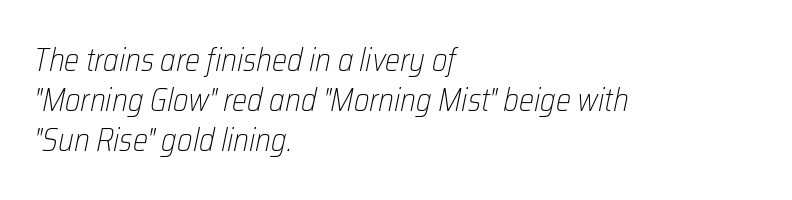
The image shows 32 px light, condensed type, italic (leaning right); set left-aligned, normal line spacing (1.25x), normal letter spacing, not underlined; low stroke contrast and a medium x-height.
